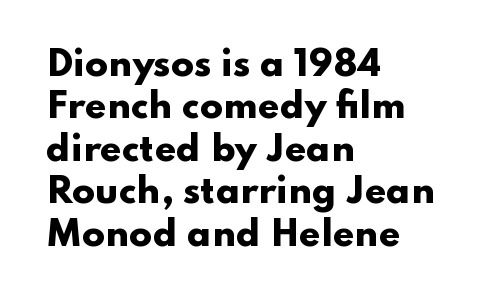
Q: Is the text bold? A: Yes.
Q: Is the text italic (slanted)? A: No, it is upright.
Q: Is the typeface a serif or a sans-serif typeface? A: Sans-serif.
Q: Is the text underlined? A: No.
Q: How is the paragraph aligned? A: Left-aligned.
Q: Is the spacing between letters normal or unusually wide? A: Normal.
Q: Is the spacing between lines tight, normal or loose? A: Normal.
Q: Width (condensed, normal, or wide)? A: Wide.
Q: Stroke contrast? A: Low.
Q: x-height? A: Small.
Q: Monospaced? A: No.
